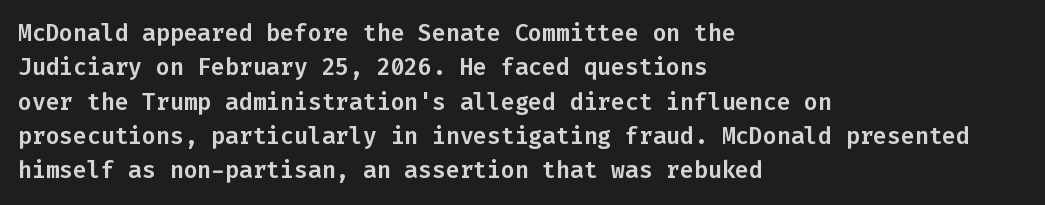
Q: Is the text italic (slanted)? A: No, it is upright.
Q: Is the text underlined? A: No.
Q: How is the paragraph aligned? A: Left-aligned.
Q: Is the spacing between letters normal or unusually wide? A: Normal.
Q: Is the spacing between lines tight, normal or loose? A: Normal.
